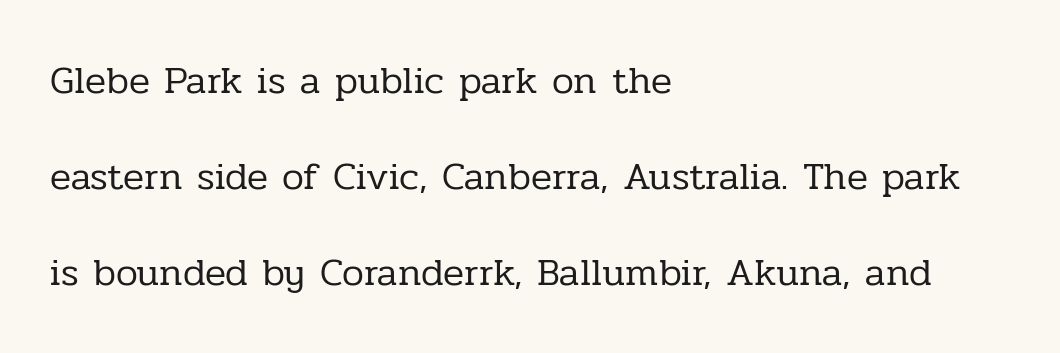
The letters sit at their default tracking, neither squeezed nor spread. The font family rendered here belongs to the serif group. Vertical stems look standard width or narrower in stroke. Line spacing here is loose. Rendered with straight, roman letterforms.
